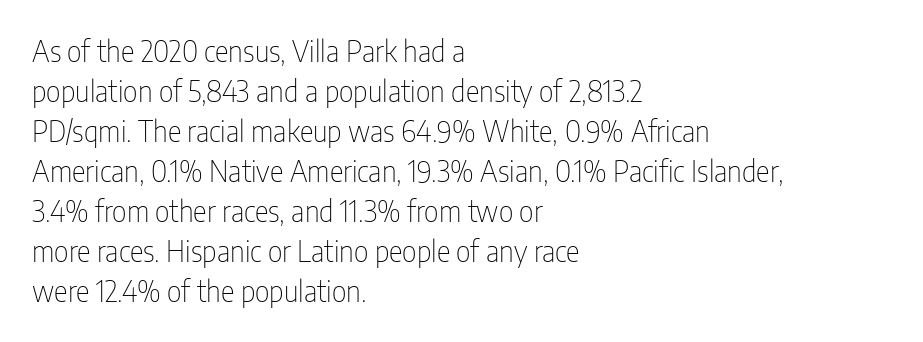
Q: Is the text bold? A: No.
Q: Is the text italic (slanted)? A: No, it is upright.
Q: Is the typeface a serif or a sans-serif typeface? A: Sans-serif.
Q: Is the text underlined? A: No.
Q: How is the paragraph aligned? A: Left-aligned.
Q: Is the spacing between letters normal or unusually wide? A: Normal.
Q: Is the spacing between lines tight, normal or loose? A: Normal.
Q: Width (condensed, normal, or wide)? A: Condensed.
Q: Stroke contrast? A: Low.
Q: x-height? A: Medium.
Q: Monospaced? A: No.
